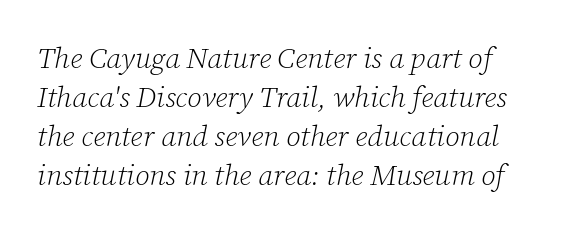
Q: Is the text bold? A: No.
Q: Is the text italic (slanted)? A: Yes, it leans right by about 12 degrees.
Q: Is the typeface a serif or a sans-serif typeface? A: Serif.
Q: Is the text underlined? A: No.
Q: Is the spacing between letters normal or unusually wide? A: Normal.
Q: Is the spacing between lines tight, normal or loose? A: Normal.
Q: Width (condensed, normal, or wide)? A: Normal.
Q: Stroke contrast? A: Low.
Q: x-height? A: Medium.
Q: Monospaced? A: No.
